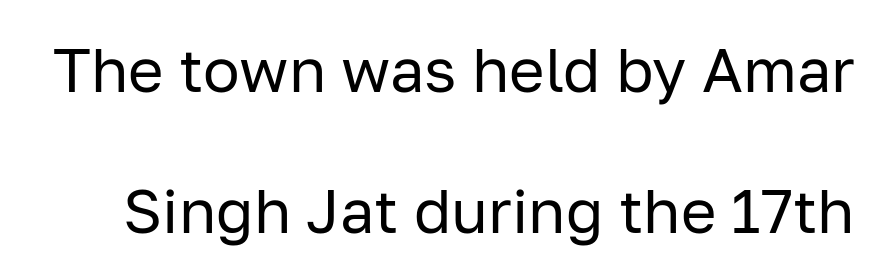
Does the type have serifs? No, each stem ends abruptly. The cut favours lightness, reaching ordinary text weight at its darkest. The passage shown is typed in a proportional face where columns would drift. Horizontal bands of white between lines are thick stripes. Words appear dense and cohesive because spacing is normal. Descender tails drop into unmarked territory.
